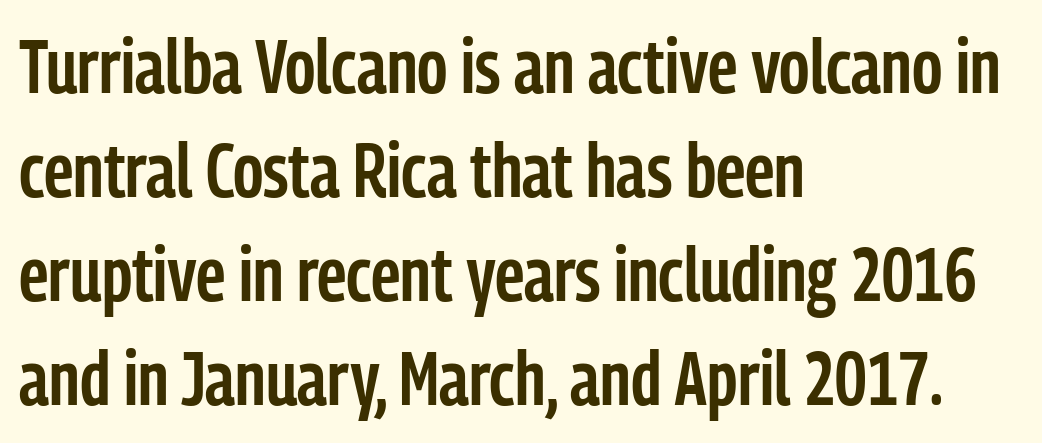
Q: Is the text bold? A: Semi-bold.
Q: Is the text italic (slanted)? A: No, it is upright.
Q: Is the typeface a serif or a sans-serif typeface? A: Sans-serif.
Q: Is the text underlined? A: No.
Q: How is the paragraph aligned? A: Left-aligned.
Q: Is the spacing between letters normal or unusually wide? A: Normal.
Q: Is the spacing between lines tight, normal or loose? A: Normal.
Q: Width (condensed, normal, or wide)? A: Condensed.
Q: Stroke contrast? A: Low.
Q: x-height? A: Medium.
Q: Monospaced? A: No.
